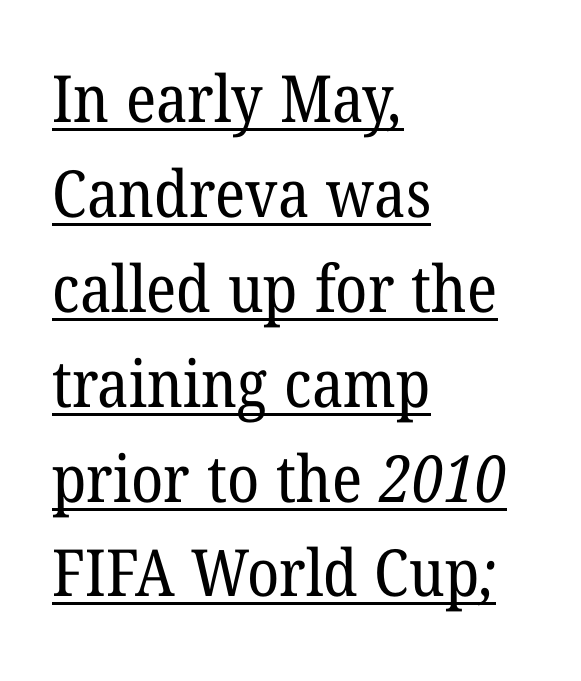
{"serif": "yes", "bold": "no", "weight": "regular", "width": "normal", "stroke_contrast": "low", "x_height": "medium", "monospaced": "no", "underline": "yes", "align": "left", "line_spacing": "normal", "line_spacing_ratio": 1.46, "letter_spacing": "normal", "letter_spacing_em": 0.0, "glyph_px": 65}
